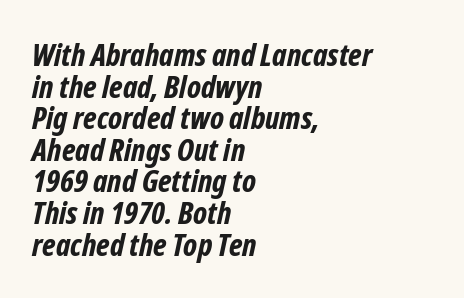
The image shows 31 px bold, condensed sans-serif type; set left-aligned, tight line spacing (1.02x), normal letter spacing, not underlined; low stroke contrast and a medium x-height.
